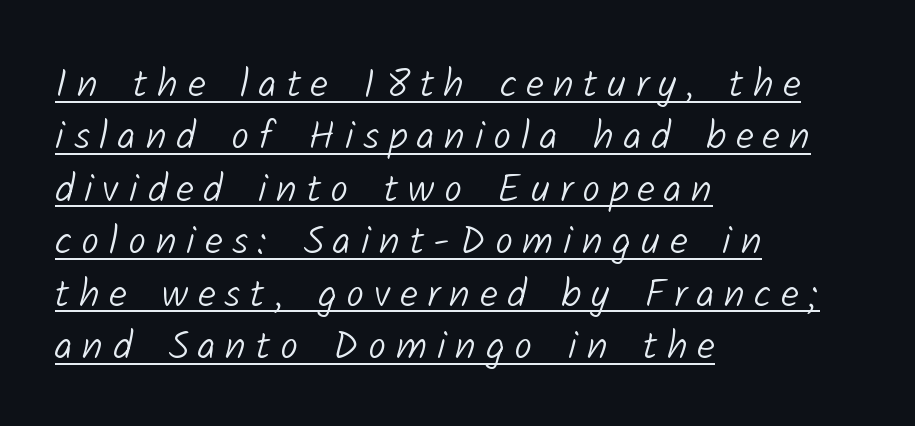
The image shows 40 px light sans-serif type; set left-aligned, normal line spacing (1.31x), unusually wide letter spacing (+0.24 em), underlined; low stroke contrast and a medium x-height.
